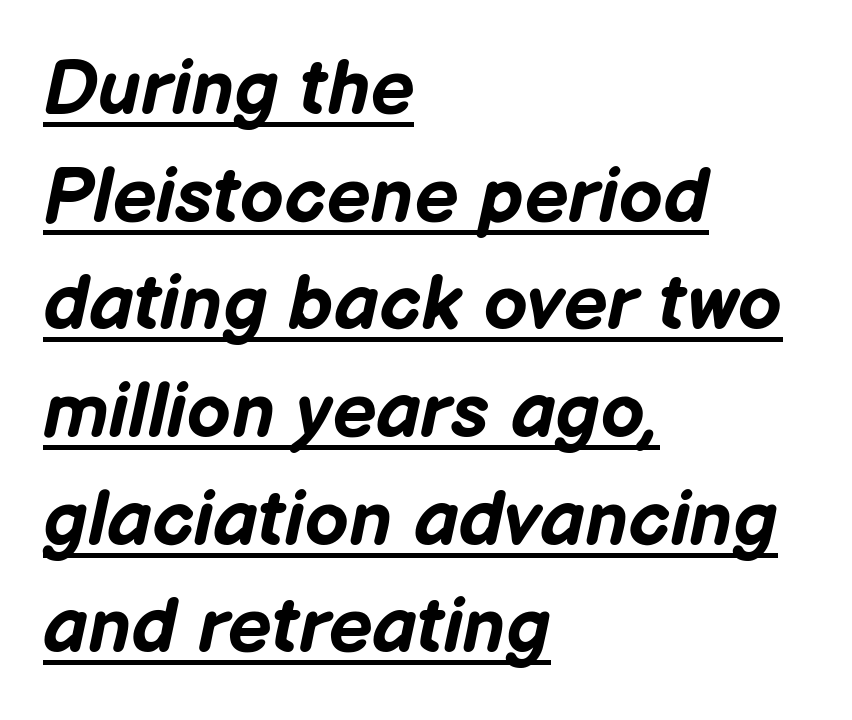
{"italic": "yes", "lean": "right", "slant_degrees": 12, "bold": "yes", "weight": "bold", "width": "normal", "stroke_contrast": "low", "x_height": "medium", "monospaced": "no", "underline": "yes", "align": "left", "line_spacing": "normal", "line_spacing_ratio": 1.38, "letter_spacing": "normal", "letter_spacing_em": 0.0, "glyph_px": 78}
